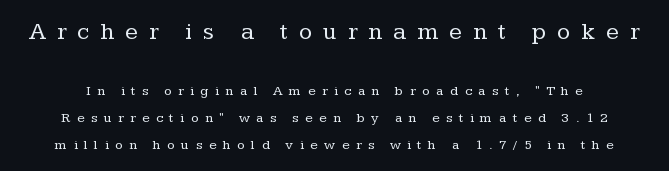
Q: Is the text bold? A: No.
Q: Is the text italic (slanted)? A: No, it is upright.
Q: Is the text underlined? A: No.
Q: Is the spacing between letters normal or unusually wide? A: Unusually wide.
Q: Is the spacing between lines tight, normal or loose? A: Loose.
Q: Which block of text is set in a larger size, the first (top) or the second (bottom)? A: The first (top) one.
